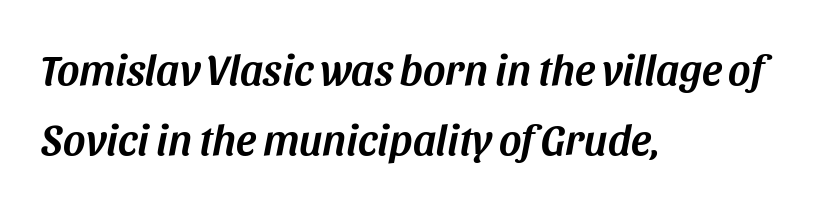
The whole block is typeset with a tilt. A clean baseline with only descenders dipping below it. These lines sit exactly where default settings would place them. Is the letter spacing exaggerated? No — it looks like the ordinary default. In CSS terms this would be text-align: left. Here the designer chose a conventional face with non-uniform glyph widths.
